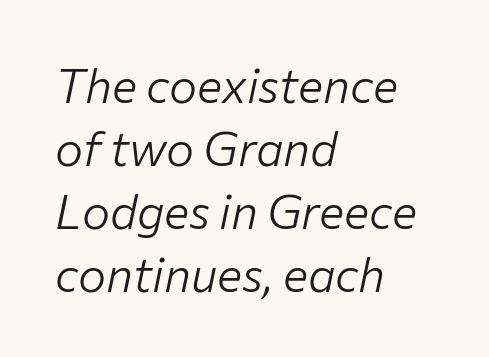
The image shows 47 px light type, italic (leaning right); set left-aligned, normal line spacing (1.34x), normal letter spacing, not underlined; low stroke contrast and a medium x-height.
